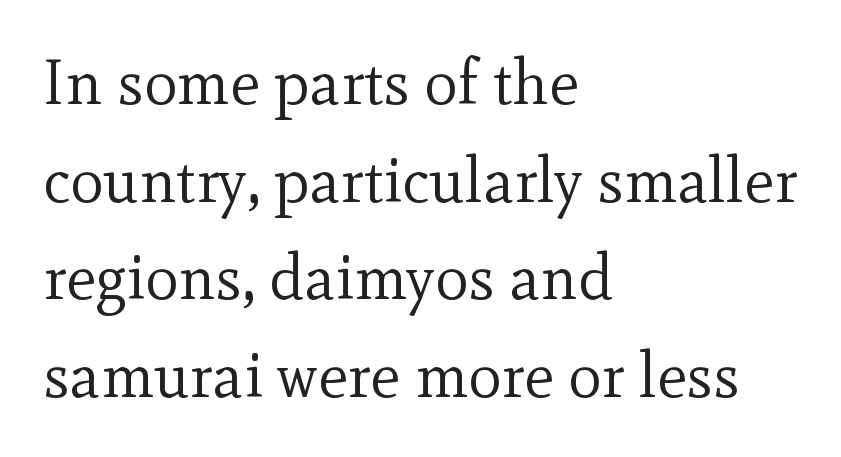
The lines in this sample share a left origin and differ only in where they stop. Here the designer chose a conventional face with non-uniform glyph widths. No heavy texture on the line: the type isn't bold. Is the letter spacing exaggerated? No — it looks like the ordinary default. Font category for this specimen: serif. Lines of text with bare space underneath.
